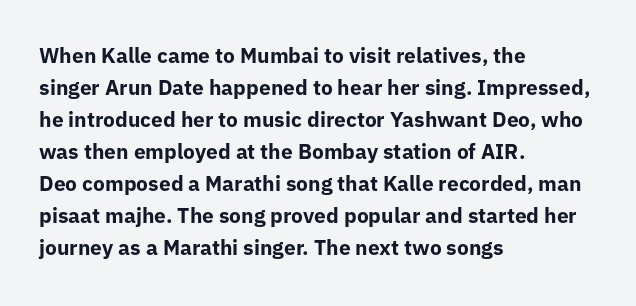
Q: Is the text bold? A: Yes.
Q: Is the text italic (slanted)? A: No, it is upright.
Q: Is the text underlined? A: No.
Q: How is the paragraph aligned? A: Left-aligned.
Q: Is the spacing between letters normal or unusually wide? A: Normal.
Q: Is the spacing between lines tight, normal or loose? A: Normal.
